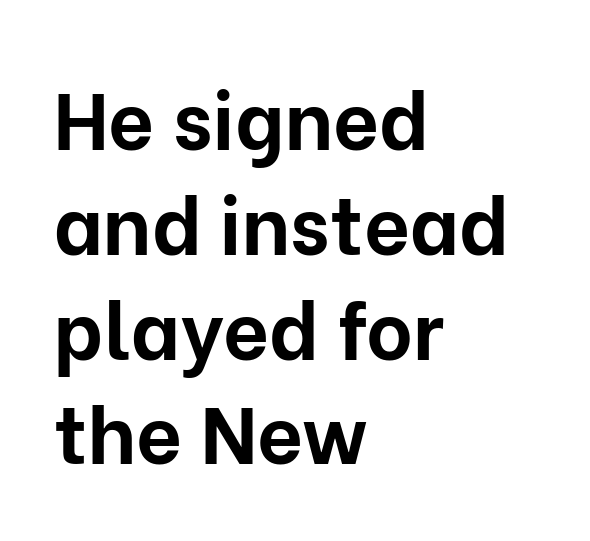
{"serif": "no", "italic": "no", "bold": "yes", "weight": "bold", "width": "normal", "stroke_contrast": "low", "x_height": "medium", "monospaced": "no", "underline": "no", "align": "left", "line_spacing": "normal", "line_spacing_ratio": 1.31, "letter_spacing": "normal", "letter_spacing_em": 0.0, "glyph_px": 80}
